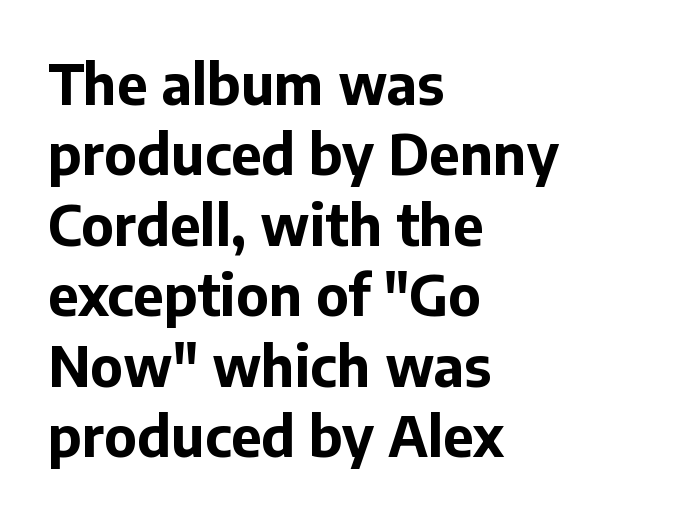
What kind of face is this? One without serifs — a sans. A bare baseline throughout the passage. The rendering keeps characters at their native spacing. Do the letters lean? They stand straight.
